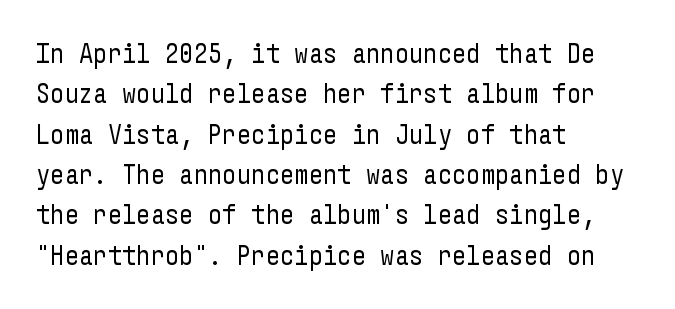
{"serif": "no", "italic": "no", "bold": "no", "weight": "regular", "width": "condensed", "stroke_contrast": "low", "x_height": "medium", "underline": "no", "align": "left", "line_spacing": "normal", "line_spacing_ratio": 1.44, "letter_spacing": "normal", "letter_spacing_em": 0.0, "glyph_px": 28}
